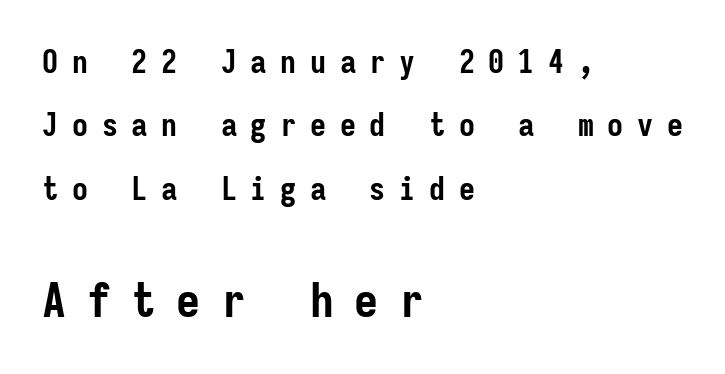
Q: Is the text bold? A: Yes.
Q: Is the text italic (slanted)? A: No, it is upright.
Q: Is the typeface a serif or a sans-serif typeface? A: Sans-serif.
Q: Is the text underlined? A: No.
Q: How is the paragraph aligned? A: Left-aligned.
Q: Is the spacing between letters normal or unusually wide? A: Unusually wide.
Q: Is the spacing between lines tight, normal or loose? A: Loose.
Q: Which block of text is set in a larger size, the first (top) or the second (bottom)? A: The second (bottom) one.
Q: Width (condensed, normal, or wide)? A: Condensed.
Q: Stroke contrast? A: Low.
Q: x-height? A: Medium.
Q: Monospaced? A: Yes.
